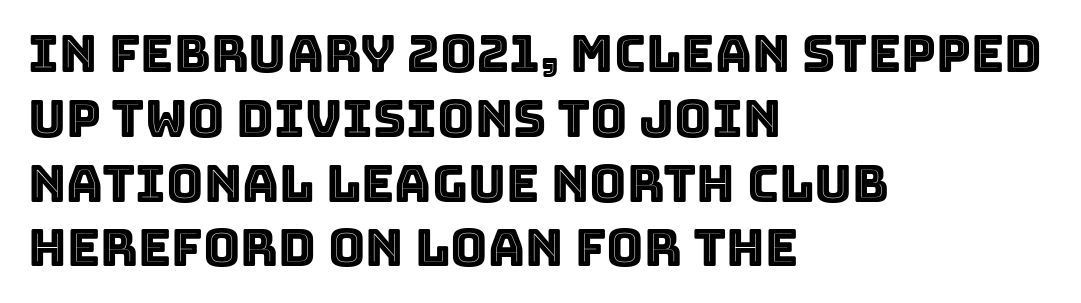
{"italic": "no", "width": "normal", "x_height": "large", "monospaced": "no", "underline": "no", "align": "left", "line_spacing": "normal", "line_spacing_ratio": 1.27, "letter_spacing": "normal", "letter_spacing_em": 0.0, "glyph_px": 51}
